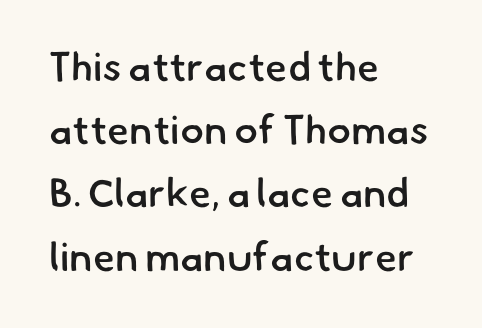
Q: Is the text bold? A: Semi-bold.
Q: Is the typeface a serif or a sans-serif typeface? A: Sans-serif.
Q: Is the text underlined? A: No.
Q: How is the paragraph aligned? A: Left-aligned.
Q: Is the spacing between letters normal or unusually wide? A: Normal.
Q: Is the spacing between lines tight, normal or loose? A: Normal.
Q: Width (condensed, normal, or wide)? A: Normal.
Q: Stroke contrast? A: Low.
Q: x-height? A: Small.
Q: Monospaced? A: No.
